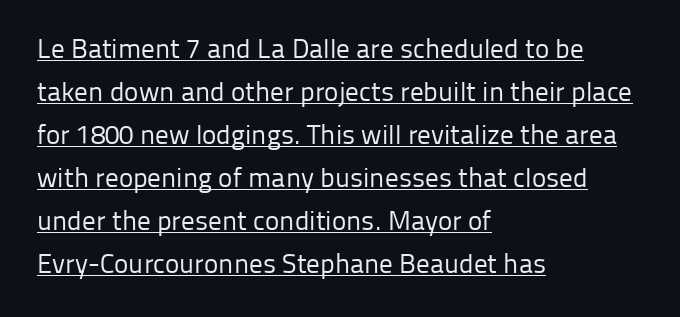
Q: Is the text bold? A: No.
Q: Is the text italic (slanted)? A: No, it is upright.
Q: Is the text underlined? A: Yes.
Q: How is the paragraph aligned? A: Left-aligned.
Q: Is the spacing between letters normal or unusually wide? A: Normal.
Q: Is the spacing between lines tight, normal or loose? A: Normal.
